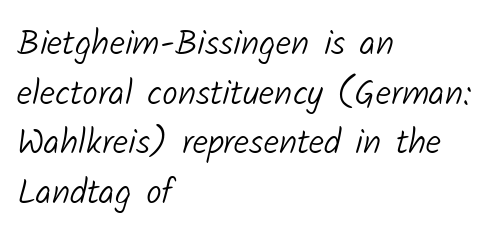
The image shows 35 px light sans-serif type; set left-aligned, normal line spacing (1.42x), normal letter spacing, not underlined; low stroke contrast and a medium x-height.
